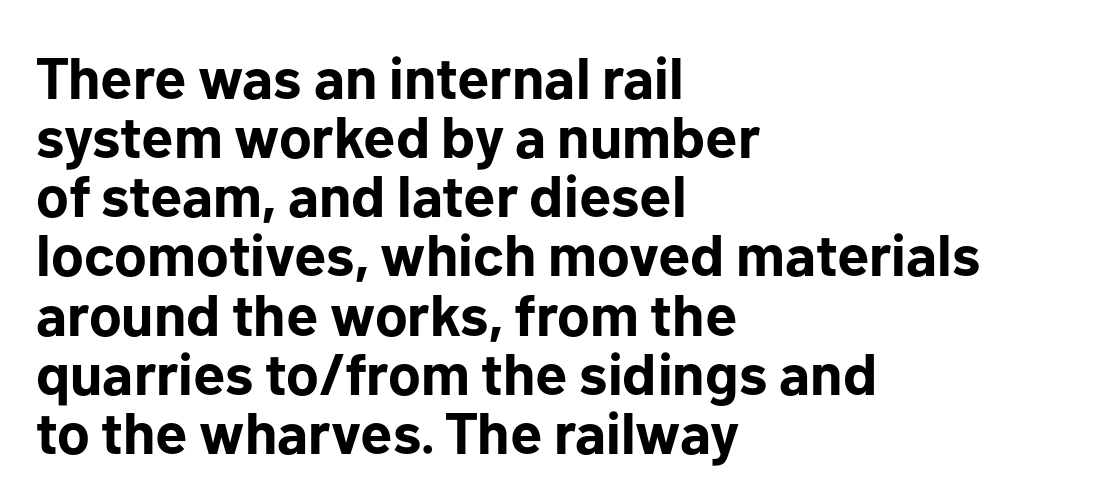
{"serif": "no", "italic": "no", "bold": "yes", "weight": "bold", "width": "normal", "stroke_contrast": "low", "x_height": "medium", "monospaced": "no", "underline": "no", "align": "left", "line_spacing": "tight", "line_spacing_ratio": 1.02, "letter_spacing": "normal", "letter_spacing_em": 0.0, "glyph_px": 58}
